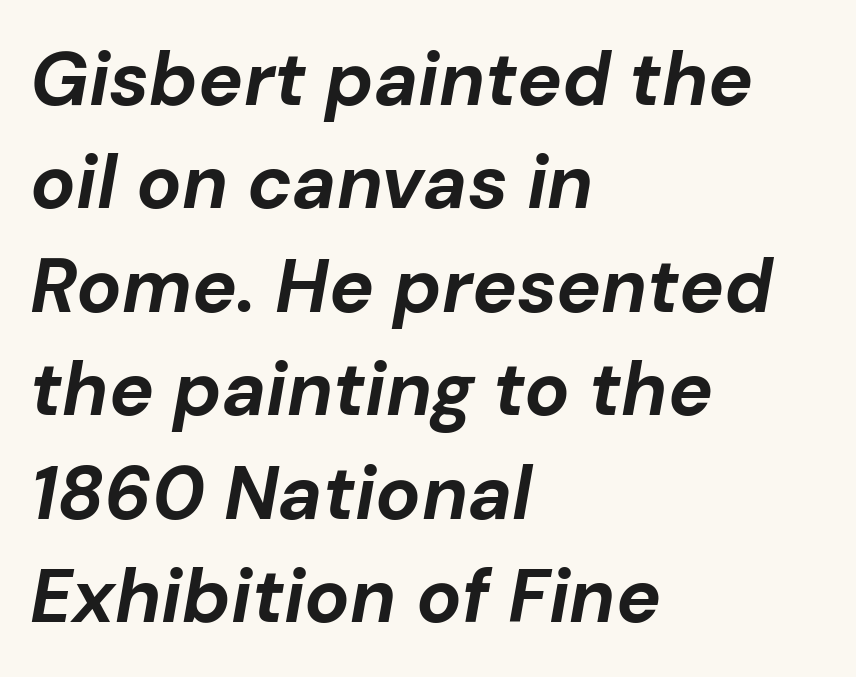
The image shows 75 px bold type, italic (leaning right); set left-aligned, normal line spacing (1.38x), normal letter spacing, not underlined; low stroke contrast and a medium x-height.
